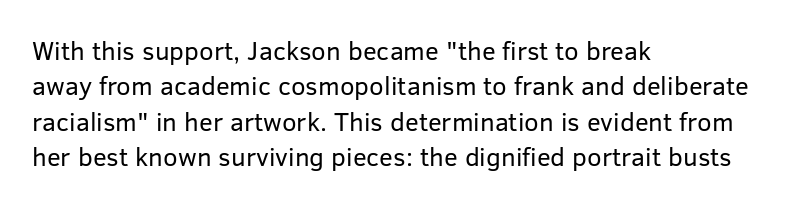
Q: Is the text bold? A: No.
Q: Is the text italic (slanted)? A: No, it is upright.
Q: Is the text underlined? A: No.
Q: How is the paragraph aligned? A: Left-aligned.
Q: Is the spacing between letters normal or unusually wide? A: Normal.
Q: Is the spacing between lines tight, normal or loose? A: Normal.
